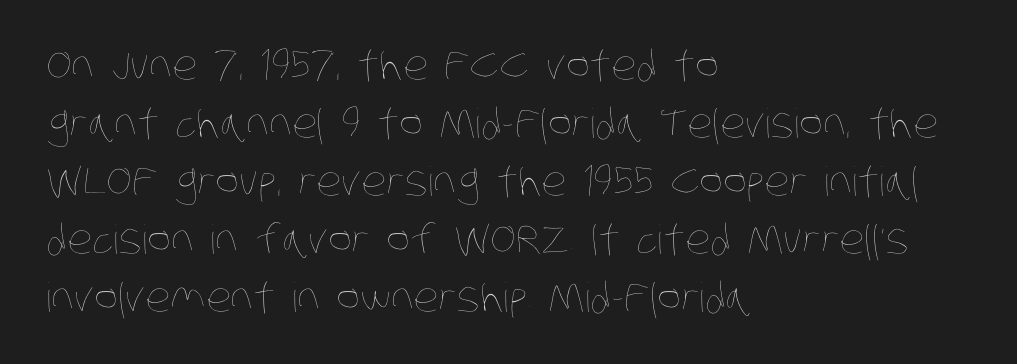
Q: Is the text bold? A: No.
Q: Is the text underlined? A: No.
Q: How is the paragraph aligned? A: Left-aligned.
Q: Is the spacing between letters normal or unusually wide? A: Normal.
Q: Is the spacing between lines tight, normal or loose? A: Normal.
Q: Width (condensed, normal, or wide)? A: Condensed.
Q: Stroke contrast? A: Low.
Q: x-height? A: Large.
Q: Monospaced? A: No.
